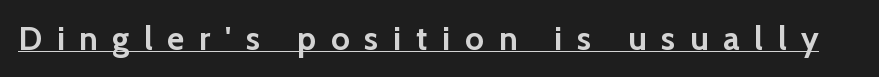
The image shows 33 px semibold sans-serif type, upright; set unusually wide letter spacing (+0.45 em), underlined; low stroke contrast and a medium x-height.
